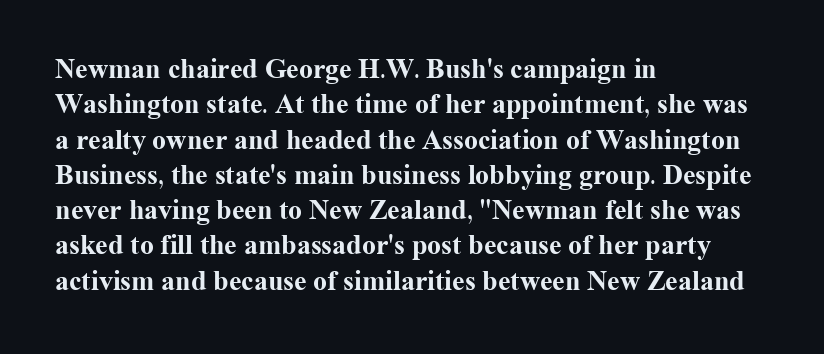
Leading matches the norm, producing a regular column. Layout note: lines flush left. Words float on clear page, feet unadorned. The face used here is proportionally spaced, like ordinary book or web type.
